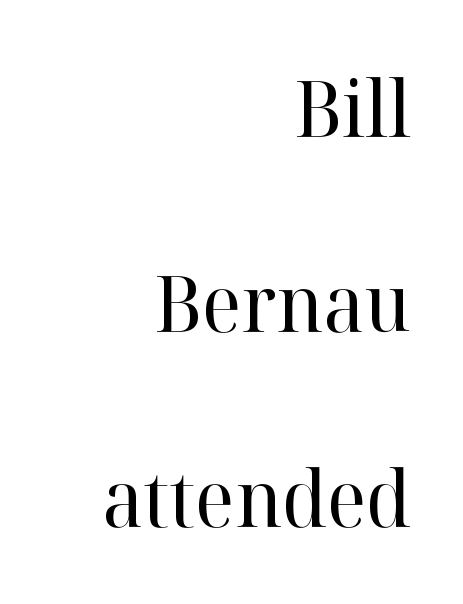
This rendering uses right alignment, leaving the left contour irregular. Stems here are at most as thick as an everyday book face. The space between consecutive lines is lavish. Small tapered or slab feet sit at the stroke ends, so this counts as serif. There is no visible air inserted between adjacent glyphs.
